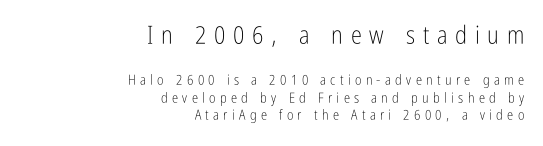
{"italic": "no", "bold": "no", "underline": "no", "align": "right", "line_spacing": "normal", "line_spacing_ratio": 1.27, "letter_spacing": "wide", "letter_spacing_em": 0.31, "larger_block": "first", "size_ratio": 1.79, "glyph_px": 25}
